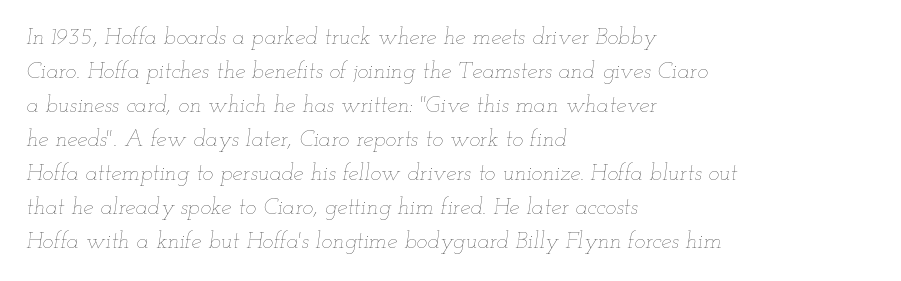
A light-to-regular cut is what we see here. Look at the tracking — it's just the regular setting, nothing added. Is the type slanted? Yes — the strokes lean at a clear angle. Horizontal bands of white between lines are of average thickness. Every row of glyphs begins at an identical x-position on the left.
